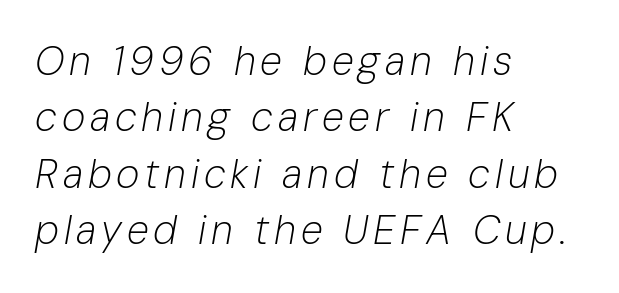
The space directly below the letters is spotless. Horizontal alignment here is leftward, the default for most running prose. Heaviness? Minimal to ordinary, like unemphasized prose. Rows of type keep a routine distance in the vertical direction. Quick note: italic. Varying glyph widths throughout — classic text-font behaviour.
